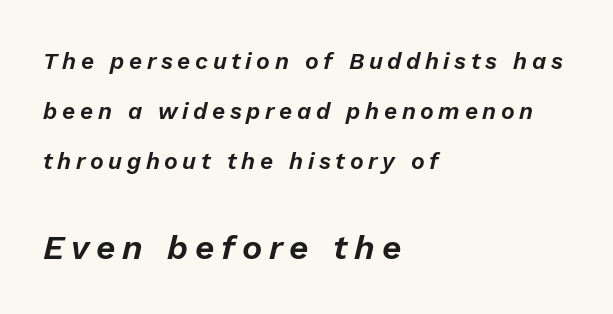
Q: Is the text italic (slanted)? A: Yes, it leans right by about 13 degrees.
Q: Is the text underlined? A: No.
Q: How is the paragraph aligned? A: Left-aligned.
Q: Is the spacing between letters normal or unusually wide? A: Unusually wide.
Q: Is the spacing between lines tight, normal or loose? A: Loose.
Q: Which block of text is set in a larger size, the first (top) or the second (bottom)? A: The second (bottom) one.
Q: Width (condensed, normal, or wide)? A: Normal.
Q: Stroke contrast? A: Low.
Q: x-height? A: Medium.
Q: Monospaced? A: No.
